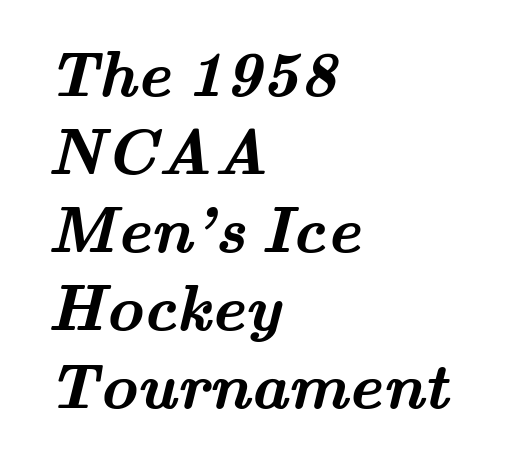
{"serif": "yes", "bold": "yes", "weight": "semibold", "width": "wide", "stroke_contrast": "medium", "x_height": "small", "monospaced": "no", "underline": "no", "align": "left", "line_spacing_ratio": 1.22, "letter_spacing": "normal", "letter_spacing_em": 0.0, "glyph_px": 64}
